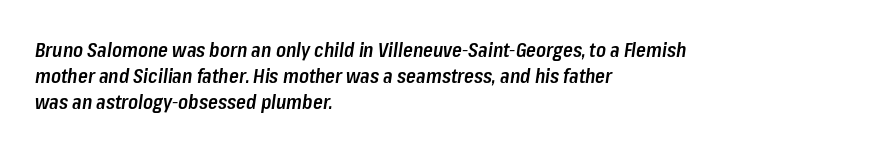
The image shows 20 px text type, italic (leaning right); set left-aligned, normal line spacing (1.3x), normal letter spacing, not underlined.
